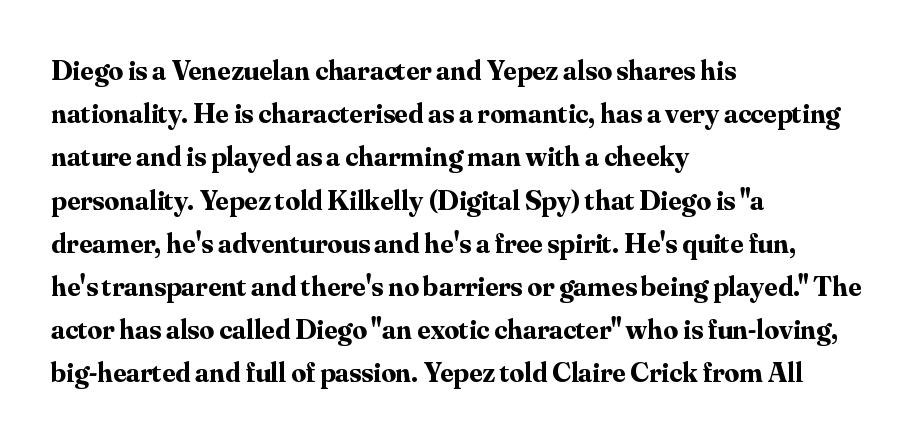
{"serif": "yes", "italic": "no", "bold": "yes", "weight": "bold", "width": "normal", "stroke_contrast": "medium", "x_height": "small", "monospaced": "no", "underline": "no", "align": "left", "line_spacing": "normal", "line_spacing_ratio": 1.49, "letter_spacing": "normal", "letter_spacing_em": 0.0, "glyph_px": 29}
